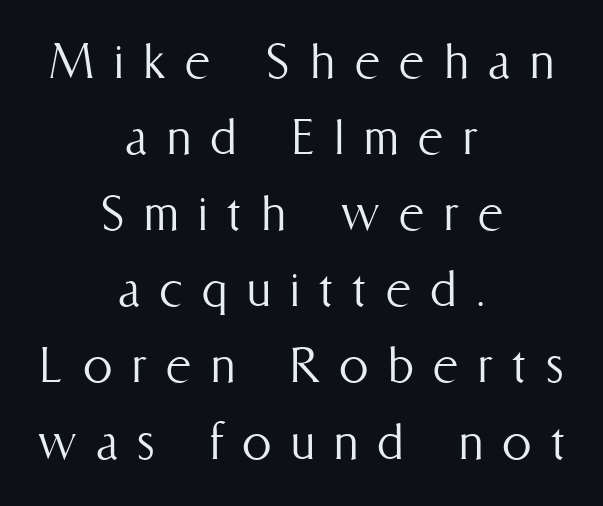
The vertical gap from one line to the next is medium. The type is letterspaced generously, with wide tracking. Counters stay open thanks to moderate or lighter strokes. Each letter keeps its own natural width here, so spacing adapts to shape. Neither beginnings nor endings align; midpoints do.
